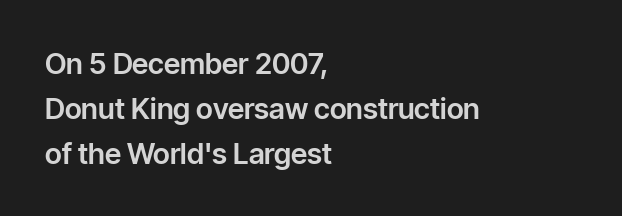
The image shows 29 px sans-serif type, upright; set left-aligned, normal line spacing (1.55x), normal letter spacing, not underlined; low stroke contrast and a medium x-height.
